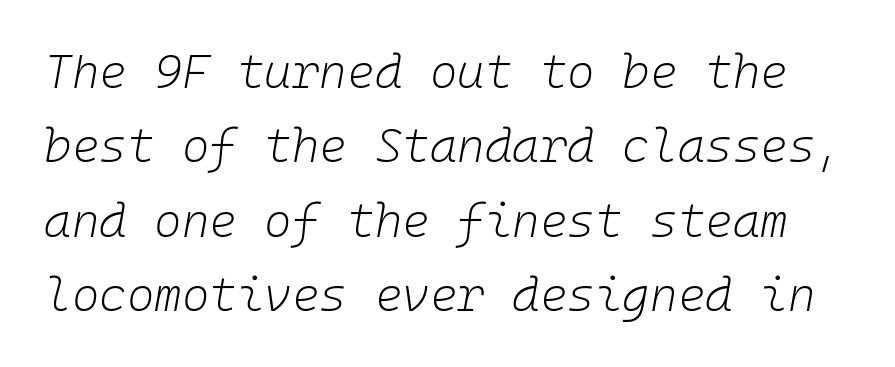
Q: Is the text bold? A: No.
Q: Is the text italic (slanted)? A: Yes, it leans right by about 10 degrees.
Q: Is the text underlined? A: No.
Q: Is the spacing between letters normal or unusually wide? A: Normal.
Q: Is the spacing between lines tight, normal or loose? A: Normal.
Q: Width (condensed, normal, or wide)? A: Normal.
Q: Stroke contrast? A: Low.
Q: x-height? A: Medium.
Q: Monospaced? A: Yes.
